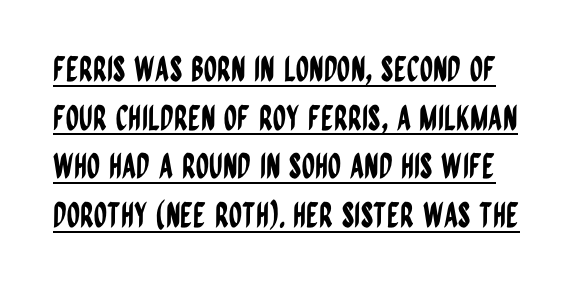
Varying glyph widths throughout — classic text-font behaviour. Looks like someone drew a line under every word here. Check where the strokes stop: nothing finishes them off — pure sans. Characters follow at the spacing the type designer built in. Nope, not italic — everything's standing straight. Leading: standard.
